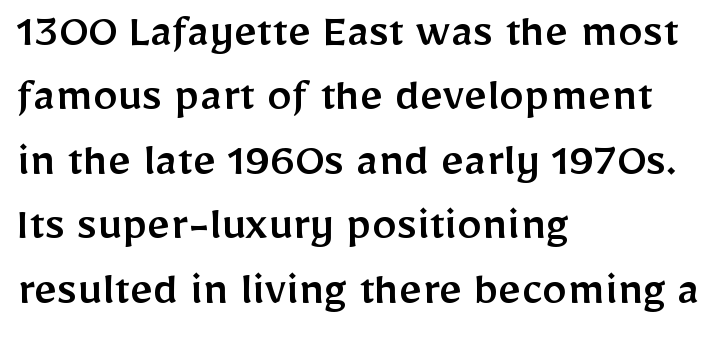
{"serif": "no", "italic": "no", "width": "normal", "stroke_contrast": "low", "x_height": "medium", "monospaced": "no", "underline": "no", "align": "left", "line_spacing": "normal", "line_spacing_ratio": 1.29, "letter_spacing": "normal", "letter_spacing_em": 0.0, "glyph_px": 50}
